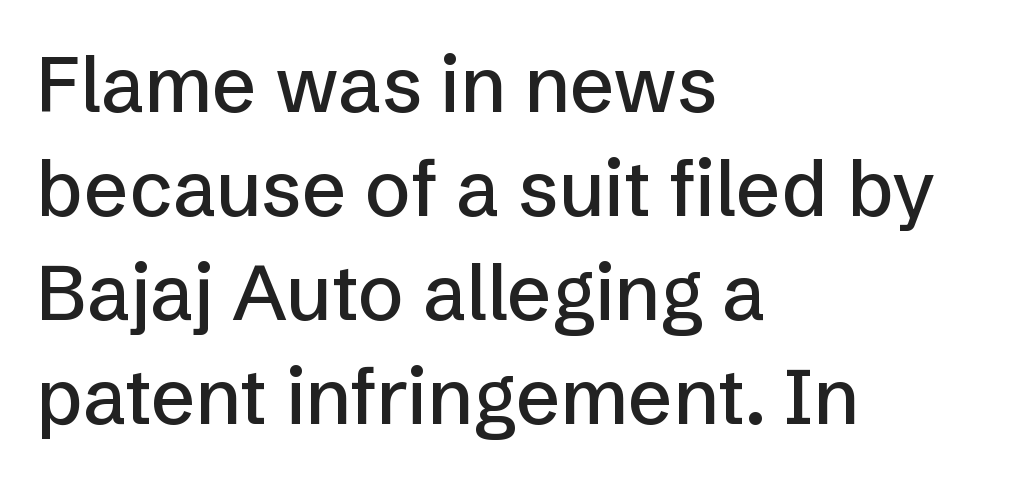
{"serif": "no", "italic": "no", "width": "normal", "stroke_contrast": "low", "x_height": "medium", "monospaced": "no", "underline": "no", "align": "left", "line_spacing": "normal", "line_spacing_ratio": 1.35, "letter_spacing": "normal", "letter_spacing_em": 0.0, "glyph_px": 77}
